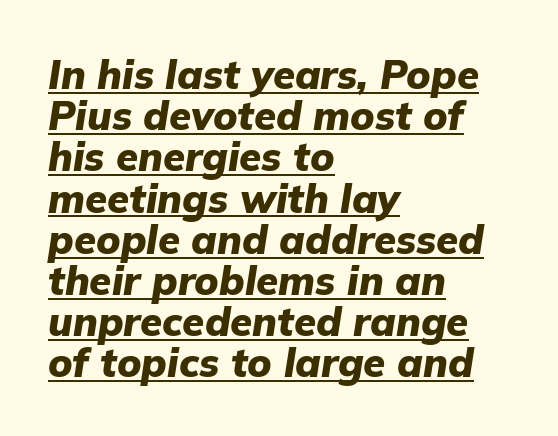
The image shows 40 px heavy type, italic (leaning right); set left-aligned, tight line spacing (1.03x), normal letter spacing, underlined; low stroke contrast and a medium x-height.
